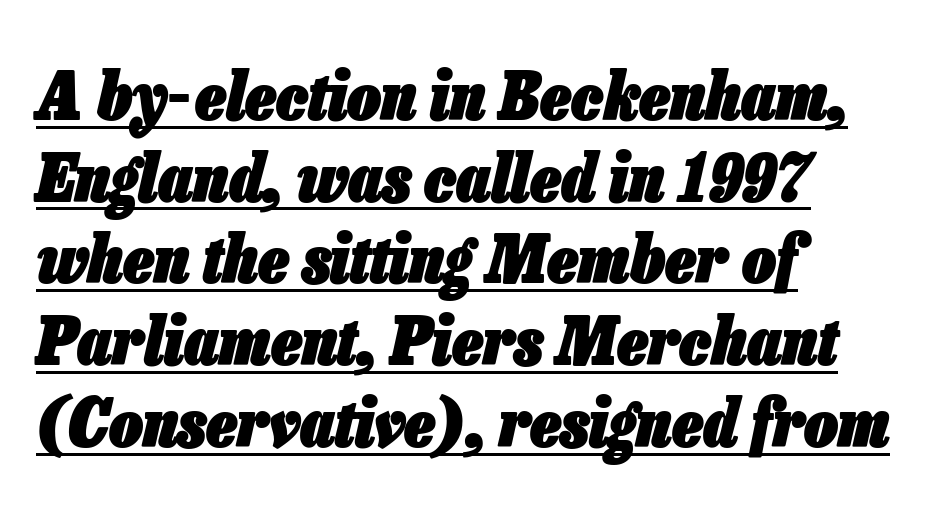
The image shows 67 px heavy, condensed type, italic (leaning right); set left-aligned, line spacing 1.22x, normal letter spacing, underlined; low stroke contrast and a medium x-height.
